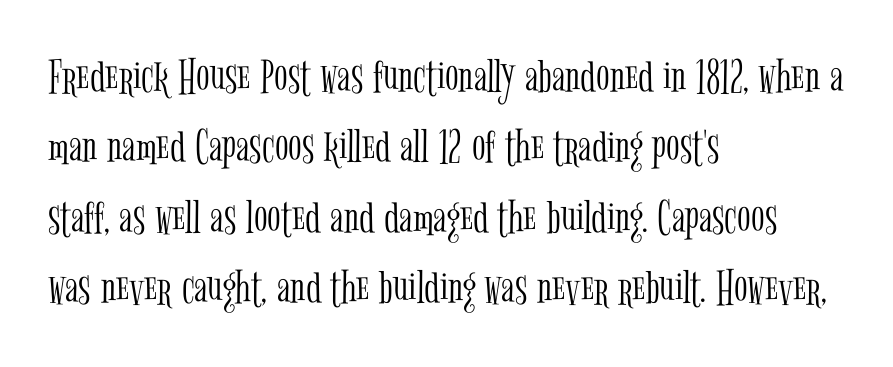
The image shows 50 px light, condensed serif type, upright; set left-aligned, normal line spacing (1.41x), normal letter spacing, not underlined; low stroke contrast and a medium x-height.
